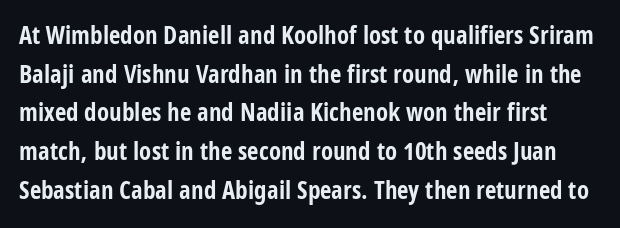
{"italic": "no", "bold": "yes", "underline": "no", "line_spacing": "normal", "line_spacing_ratio": 1.55, "letter_spacing": "normal", "letter_spacing_em": 0.0, "glyph_px": 25}
